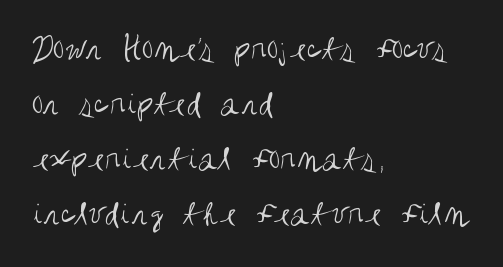
{"serif": "no", "bold": "no", "weight": "regular", "width": "condensed", "stroke_contrast": "medium", "x_height": "large", "monospaced": "no", "underline": "no", "align": "left", "line_spacing": "normal", "line_spacing_ratio": 1.49, "letter_spacing": "normal", "letter_spacing_em": 0.0, "glyph_px": 37}
